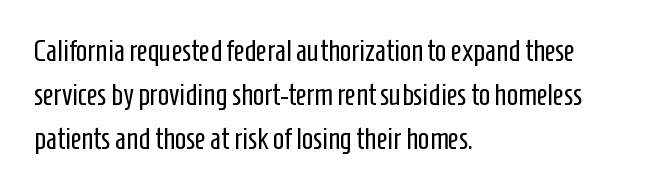
Q: Is the text bold? A: No.
Q: Is the text italic (slanted)? A: No, it is upright.
Q: Is the typeface a serif or a sans-serif typeface? A: Sans-serif.
Q: Is the text underlined? A: No.
Q: How is the paragraph aligned? A: Left-aligned.
Q: Is the spacing between letters normal or unusually wide? A: Normal.
Q: Is the spacing between lines tight, normal or loose? A: Normal.
Q: Width (condensed, normal, or wide)? A: Condensed.
Q: Stroke contrast? A: Low.
Q: x-height? A: Medium.
Q: Monospaced? A: No.
